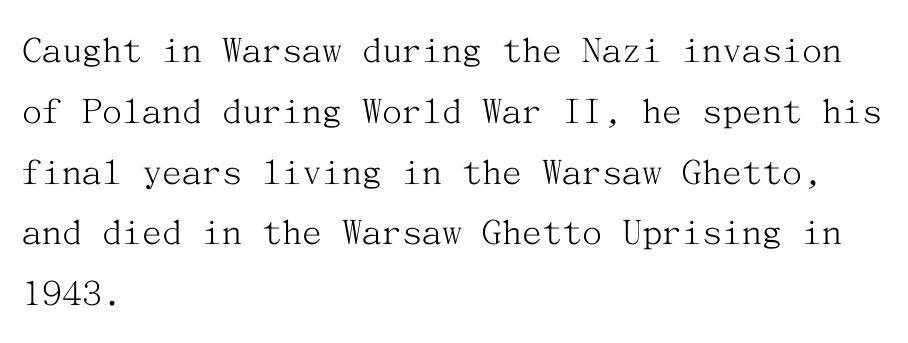
{"serif": "yes", "italic": "no", "bold": "no", "weight": "light", "width": "normal", "stroke_contrast": "medium", "x_height": "medium", "underline": "no", "align": "left", "line_spacing": "normal", "line_spacing_ratio": 1.52, "letter_spacing": "normal", "letter_spacing_em": 0.0, "glyph_px": 40}
